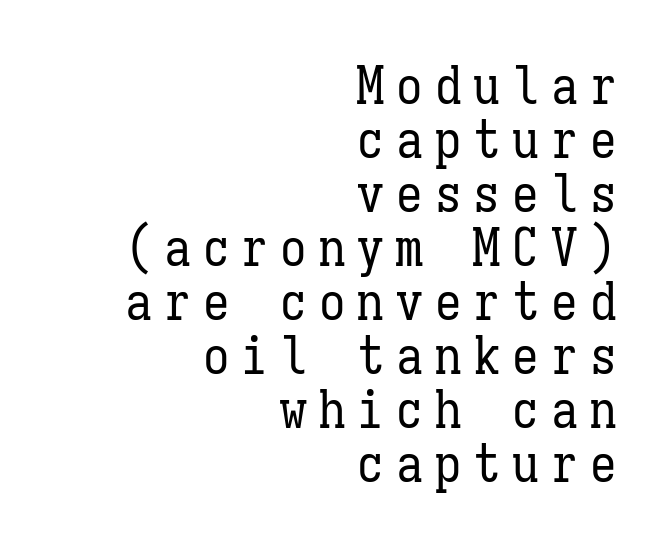
Honestly, the letter spacing is so wide it's the main thing you notice. Rendered with straight, roman letterforms. These lines are rendered in a fixed-pitch font. Is this a heavy cut? Hardly; it is regular or lighter.
